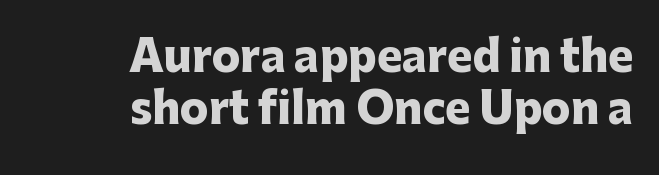
Q: Is the text bold? A: Yes.
Q: Is the text italic (slanted)? A: No, it is upright.
Q: Is the typeface a serif or a sans-serif typeface? A: Sans-serif.
Q: Is the text underlined? A: No.
Q: How is the paragraph aligned? A: Right-aligned.
Q: Is the spacing between letters normal or unusually wide? A: Normal.
Q: Width (condensed, normal, or wide)? A: Normal.
Q: Stroke contrast? A: Low.
Q: x-height? A: Medium.
Q: Monospaced? A: No.
